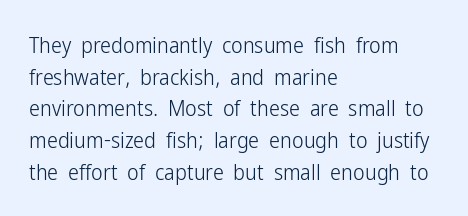
Q: Is the text bold? A: No.
Q: Is the text italic (slanted)? A: No, it is upright.
Q: Is the text underlined? A: No.
Q: How is the paragraph aligned? A: Left-aligned.
Q: Is the spacing between letters normal or unusually wide? A: Normal.
Q: Is the spacing between lines tight, normal or loose? A: Normal.
